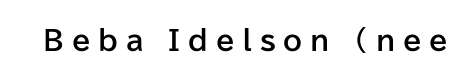
{"italic": "no", "bold": "yes", "underline": "no", "letter_spacing": "wide", "letter_spacing_em": 0.29, "glyph_px": 27}
